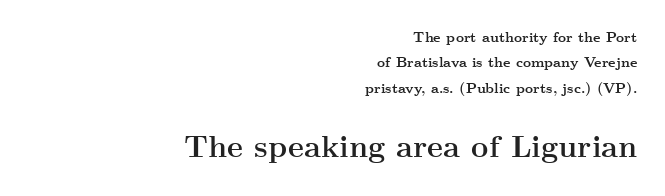
{"serif": "yes", "italic": "no", "bold": "yes", "weight": "semibold", "width": "wide", "stroke_contrast": "medium", "x_height": "small", "monospaced": "no", "underline": "no", "align": "right", "line_spacing_ratio": 1.82, "letter_spacing": "normal", "letter_spacing_em": 0.0, "larger_block": "second", "size_ratio": 2.14, "glyph_px": 30}
